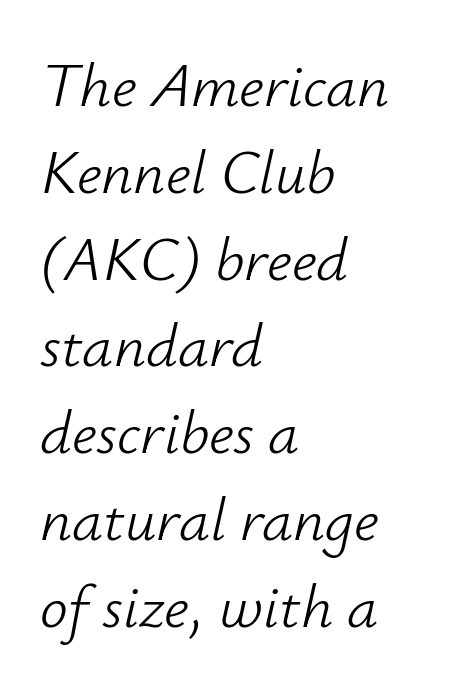
{"italic": "yes", "lean": "right", "slant_degrees": 12, "bold": "no", "weight": "light", "width": "normal", "stroke_contrast": "low", "x_height": "small", "monospaced": "no", "underline": "no", "align": "left", "line_spacing": "normal", "line_spacing_ratio": 1.4, "letter_spacing": "normal", "letter_spacing_em": 0.0, "glyph_px": 62}
